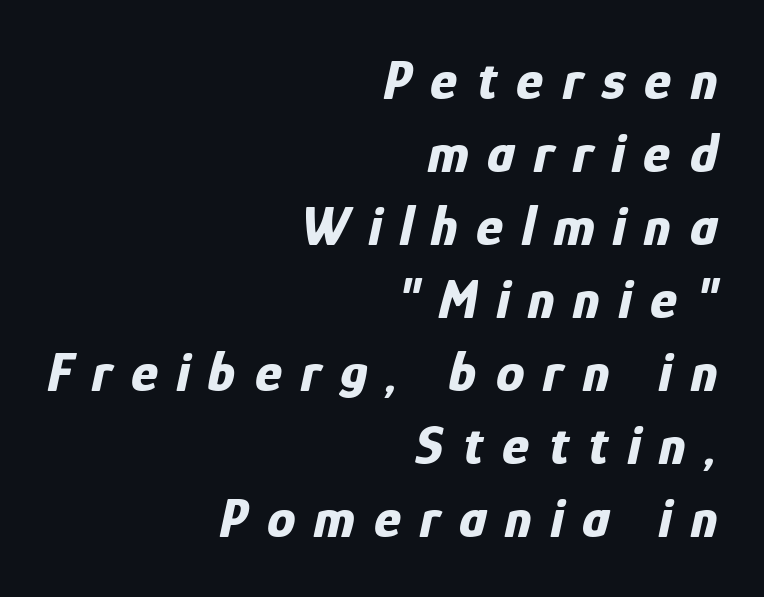
Spacing verdict: proportional, widths tailored to each character. Set as a true bold cut, around the 700 mark. Reading down the block, your eye finds every line finishing at a fixed right position. Observe the wide spacing: letters keep a clear distance from each other. Rule under the text: the space is simply empty. The rows are spaced the way most documents space them.
